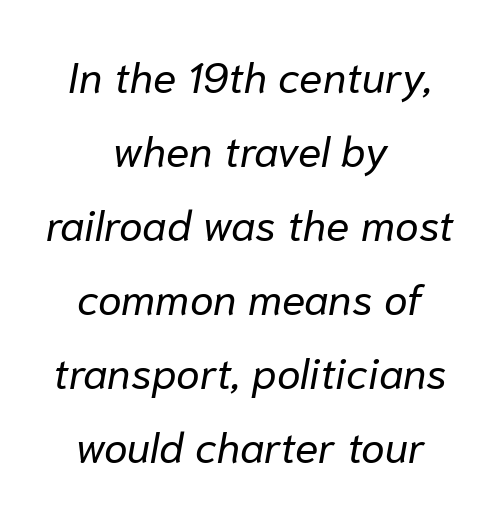
The image shows 43 px regular-weight type, italic (leaning right); set centered, line spacing 1.72x, normal letter spacing, not underlined; low stroke contrast and a medium x-height.
